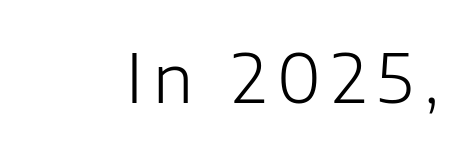
The passage shown is typed in a proportional face where columns would drift. You can tell it's not italic because the verticals are truly vertical. The weight would be labelled regular, book, light, or lighter still. Type style note: lacks serifs. The specimen omits any rule beneath the text block's lines.
